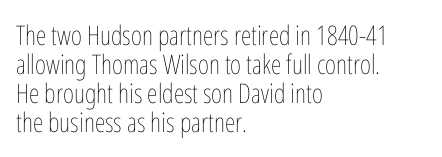
{"italic": "no", "bold": "no", "underline": "no", "align": "left", "line_spacing": "tight", "line_spacing_ratio": 1.08, "letter_spacing": "normal", "letter_spacing_em": 0.0, "glyph_px": 27}
